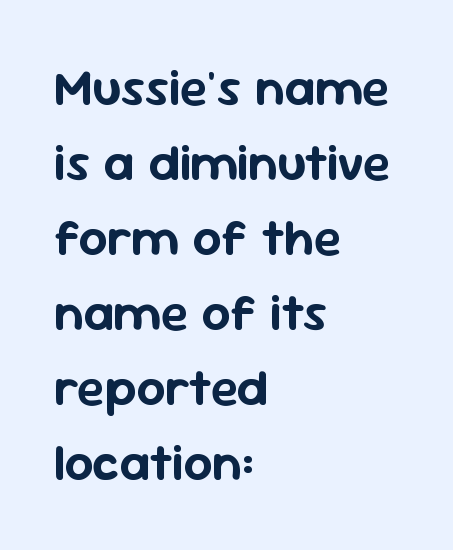
The image shows 51 px sans-serif type, upright; set left-aligned, normal line spacing (1.47x), normal letter spacing, not underlined; low stroke contrast and a medium x-height.
